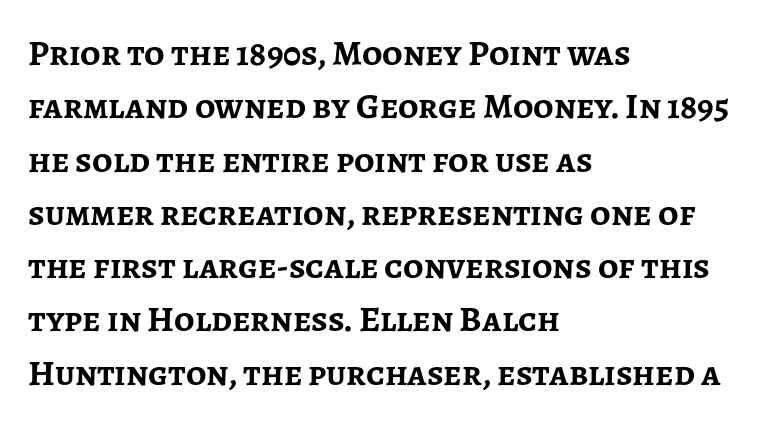
The image shows 36 px semibold sans-serif type, upright; set left-aligned, normal line spacing (1.48x), normal letter spacing, not underlined; low stroke contrast and a medium x-height.
